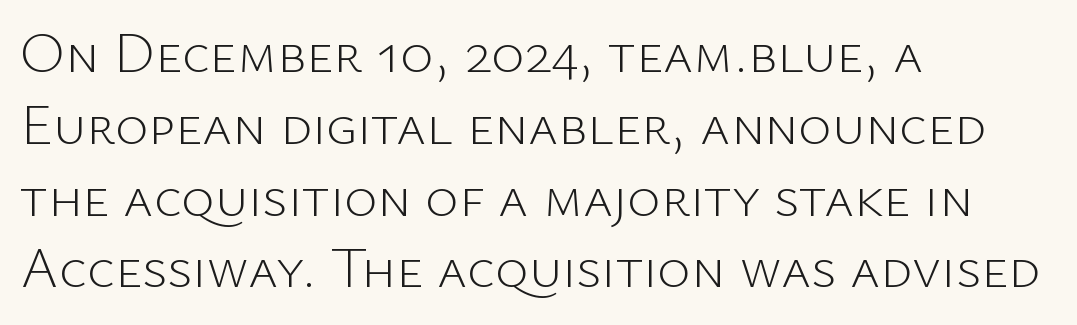
Just letters on the line, the space beneath them empty. The paragraph shown leans on its left margin. Each letter keeps its own natural width here, so spacing adapts to shape. Letter spacing: default. One glance says typical: line gaps are just what's usual.
